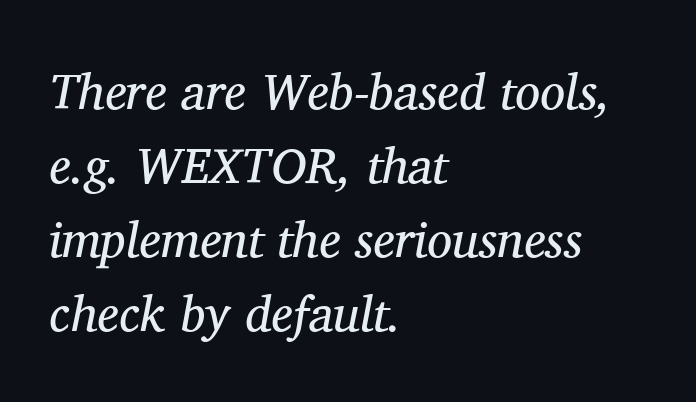
{"serif": "yes", "italic": "yes", "lean": "right", "slant_degrees": 11, "bold": "no", "weight": "regular", "width": "normal", "stroke_contrast": "medium", "x_height": "medium", "monospaced": "no", "underline": "no", "align": "left", "line_spacing": "normal", "line_spacing_ratio": 1.48, "letter_spacing": "normal", "letter_spacing_em": 0.0, "glyph_px": 50}
